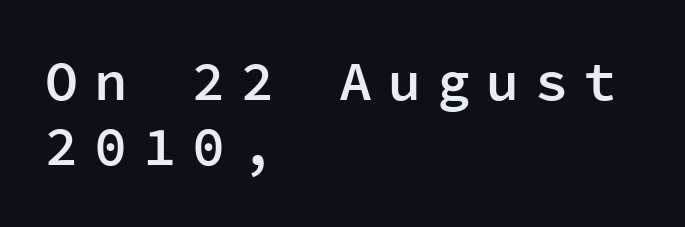
Vertical strokes here are truly vertical. The letterforms stand isolated, each surrounded by extra space. Horizontal alignment here is leftward, the default for most running prose. Looks like terminal output: every glyph gets an equal slot. Check where the strokes stop: nothing finishes them off — pure sans. As a designer I'd log this as weight 600, semibold.
